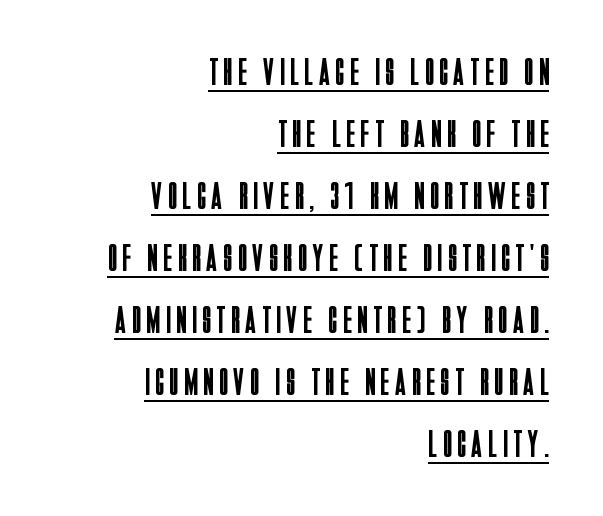
These lines are rendered in a variable-pitch font. Notice how the passage keeps a crisp vertical edge on the right only. This is sans-serif lettering, the kind often seen on screens and signage. Students, observe the line beneath the letters — that is underlining. Notice how descenders clear the ascenders below comfortably — that's standard leading. The lettering holds an erect, upright posture throughout.
